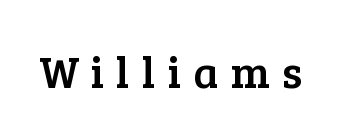
The image shows 45 px serif type, upright; set unusually wide letter spacing (+0.27 em), not underlined; low stroke contrast and a medium x-height.
